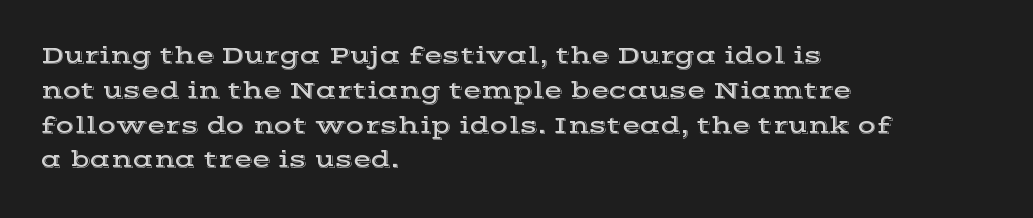
{"italic": "no", "underline": "no", "align": "left", "line_spacing": "normal", "line_spacing_ratio": 1.45, "letter_spacing": "normal", "letter_spacing_em": 0.0, "glyph_px": 24}
